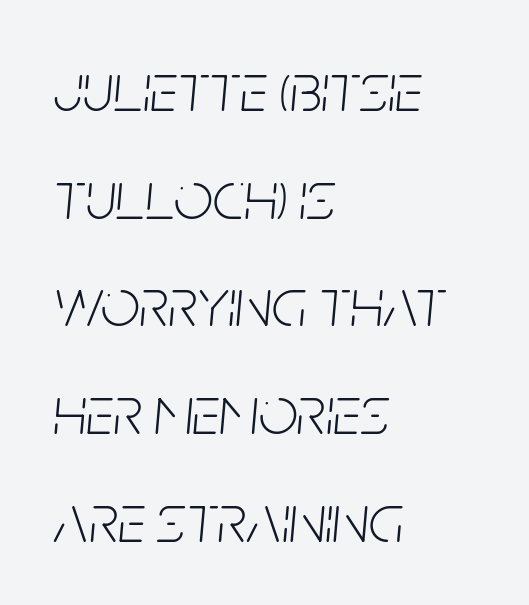
Q: Is the text bold? A: No.
Q: Is the text italic (slanted)? A: Yes, it leans right by about 5 degrees.
Q: Is the text underlined? A: No.
Q: How is the paragraph aligned? A: Left-aligned.
Q: Is the spacing between letters normal or unusually wide? A: Normal.
Q: Is the spacing between lines tight, normal or loose? A: Normal.
Q: Width (condensed, normal, or wide)? A: Condensed.
Q: Stroke contrast? A: Low.
Q: x-height? A: Large.
Q: Monospaced? A: No.
